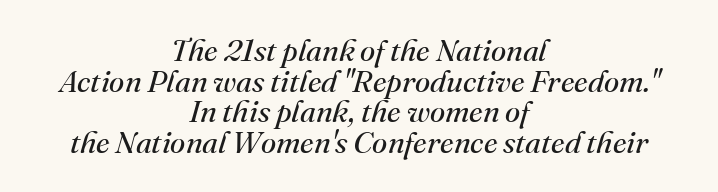
The image shows 31 px regular-weight serif type, italic (leaning right); set centered, tight line spacing (0.99x), normal letter spacing, not underlined; medium stroke contrast and a small x-height.
